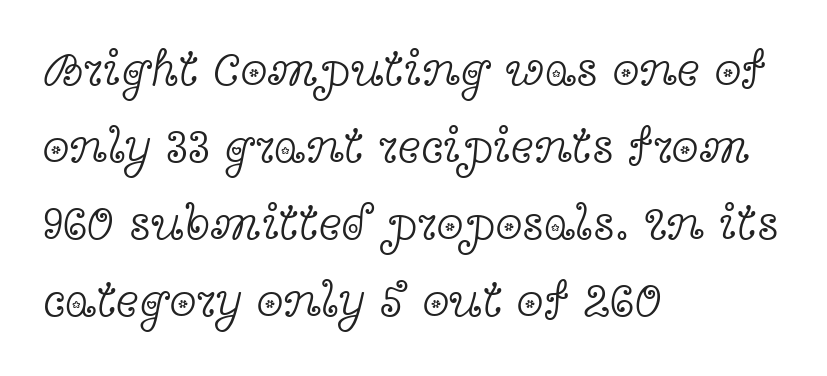
The font sits on the lighter half of the weight spectrum, regular included. Do the characters align in a grid? No, the font is proportional. Each word holds together tightly as a unit, with standard inter-letter gaps. Note: serifs present on the glyphs. The text block is weighted toward the left margin, trailing off unevenly rightward. The foot of each line stays bare and open.
